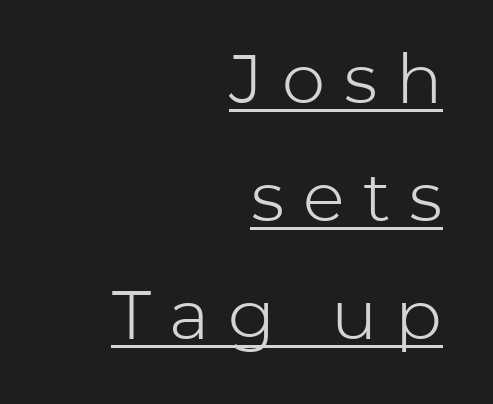
Q: Is the text bold? A: No.
Q: Is the text italic (slanted)? A: No, it is upright.
Q: Is the typeface a serif or a sans-serif typeface? A: Sans-serif.
Q: Is the text underlined? A: Yes.
Q: How is the paragraph aligned? A: Right-aligned.
Q: Is the spacing between letters normal or unusually wide? A: Unusually wide.
Q: Width (condensed, normal, or wide)? A: Normal.
Q: Stroke contrast? A: Low.
Q: x-height? A: Medium.
Q: Monospaced? A: No.
